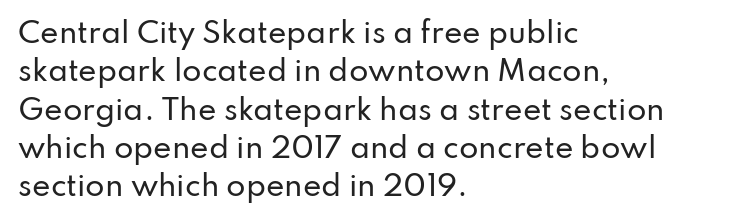
Q: Is the text italic (slanted)? A: No, it is upright.
Q: Is the typeface a serif or a sans-serif typeface? A: Sans-serif.
Q: Is the text underlined? A: No.
Q: How is the paragraph aligned? A: Left-aligned.
Q: Is the spacing between letters normal or unusually wide? A: Normal.
Q: Is the spacing between lines tight, normal or loose? A: Normal.
Q: Width (condensed, normal, or wide)? A: Normal.
Q: Stroke contrast? A: Low.
Q: x-height? A: Small.
Q: Monospaced? A: No.
